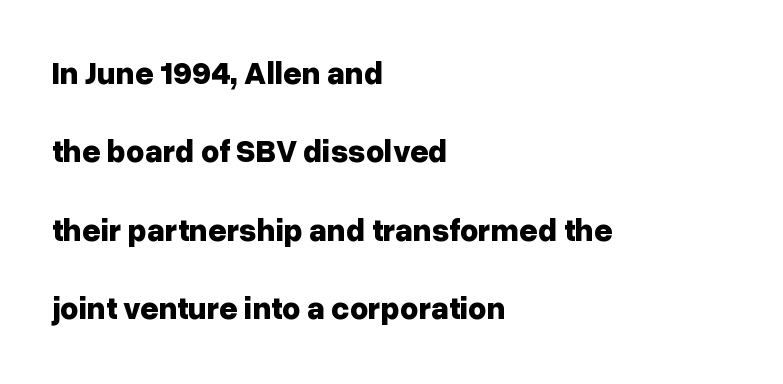
The image shows 32 px bold sans-serif type, upright; set left-aligned, loose line spacing (2.45x), normal letter spacing, not underlined; low stroke contrast and a medium x-height.
